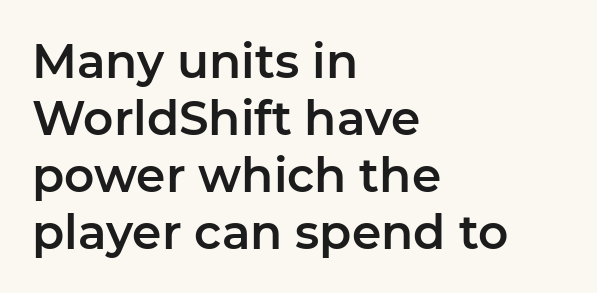
Q: Is the text italic (slanted)? A: No, it is upright.
Q: Is the typeface a serif or a sans-serif typeface? A: Sans-serif.
Q: Is the text underlined? A: No.
Q: How is the paragraph aligned? A: Left-aligned.
Q: Is the spacing between letters normal or unusually wide? A: Normal.
Q: Width (condensed, normal, or wide)? A: Normal.
Q: Stroke contrast? A: Low.
Q: x-height? A: Medium.
Q: Monospaced? A: No.
